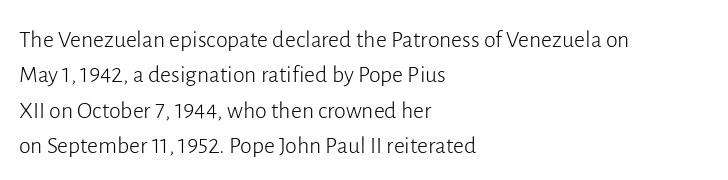
Tracking value appears to be zero — textbook default spacing. Posture: straight, roman, zero tilt. Leftover space on each line is placed entirely after the last word. This is not heavy type; no bold has been used.
